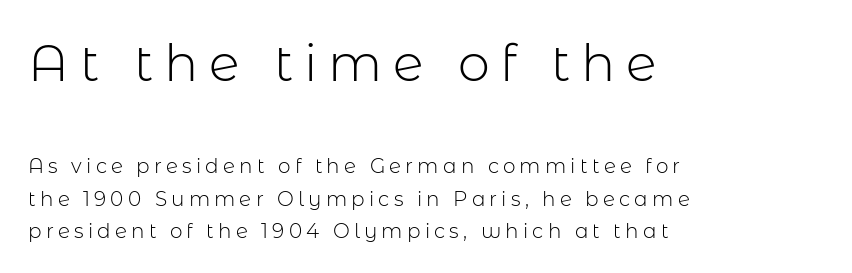
One-word summary of the alignment: left. Caption: face not bold, strokes unweighted. Here the glyphs are tracked loosely, breaking word shapes into spaced letters. The space beneath each line is pristine and unruled.
